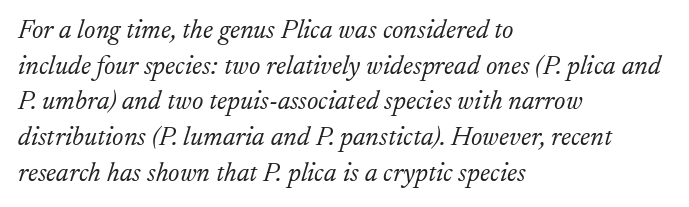
Q: Is the text bold? A: No.
Q: Is the text italic (slanted)? A: Yes, it leans right by about 17 degrees.
Q: Is the text underlined? A: No.
Q: How is the paragraph aligned? A: Left-aligned.
Q: Is the spacing between letters normal or unusually wide? A: Normal.
Q: Is the spacing between lines tight, normal or loose? A: Normal.
